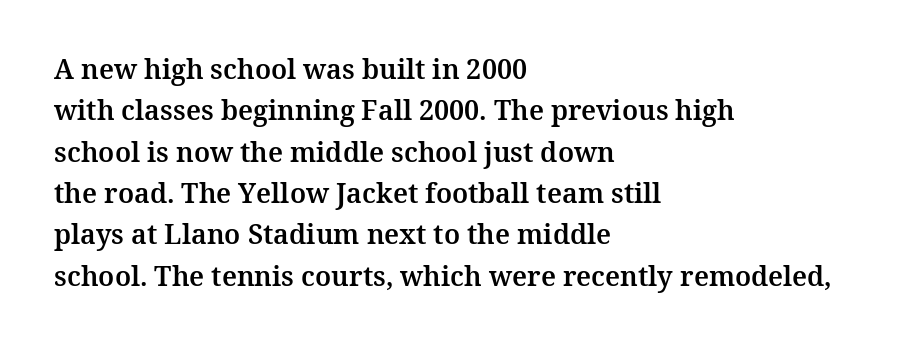
Successive baselines arrive at the customary interval. Short and long lines alike share a common starting point at left. Italic: no, the glyphs are upright roman. Short note: letters normally spaced. Quick note: underline off.
